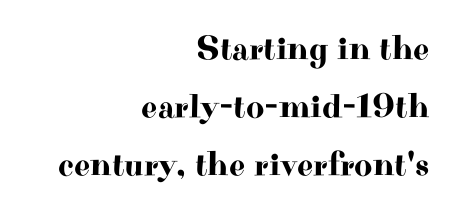
Students, observe: this is what conventionally led text looks like. Tracking here is standard; glyphs follow each other at the usual distance. The passage is arranged like a letterhead date or caption credit — flush right. The typography opts for an upright posture over an oblique one.
